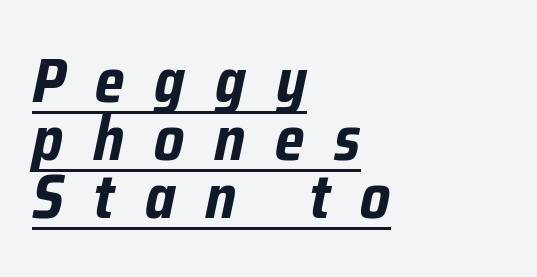
How are the letters spaced? Widely, with obvious added tracking. Quick note: underline on. Compared with typical paragraphs, the rows here are closer together. The lines in this sample share a left origin and differ only in where they stop.
